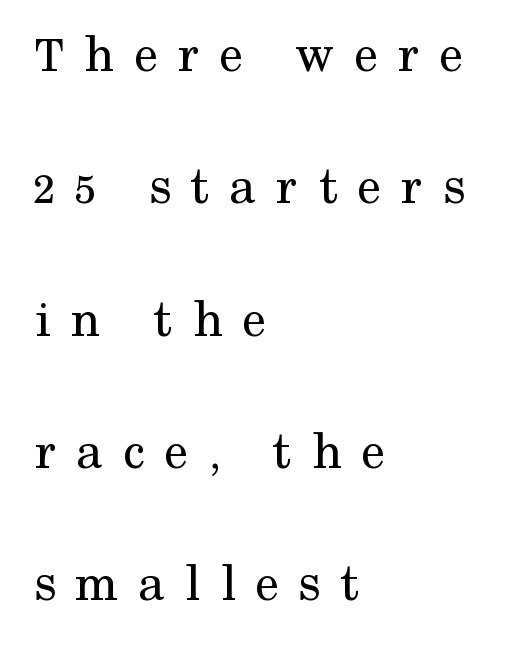
Q: Is the text bold? A: No.
Q: Is the text italic (slanted)? A: No, it is upright.
Q: Is the typeface a serif or a sans-serif typeface? A: Serif.
Q: Is the text underlined? A: No.
Q: How is the paragraph aligned? A: Left-aligned.
Q: Is the spacing between letters normal or unusually wide? A: Unusually wide.
Q: Is the spacing between lines tight, normal or loose? A: Loose.
Q: Width (condensed, normal, or wide)? A: Normal.
Q: Stroke contrast? A: Medium.
Q: x-height? A: Medium.
Q: Monospaced? A: No.
